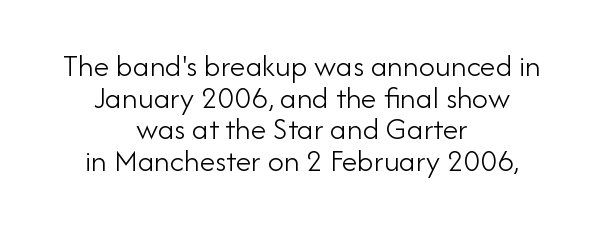
Q: Is the text bold? A: No.
Q: Is the text italic (slanted)? A: No, it is upright.
Q: Is the typeface a serif or a sans-serif typeface? A: Sans-serif.
Q: Is the text underlined? A: No.
Q: How is the paragraph aligned? A: Centered.
Q: Is the spacing between letters normal or unusually wide? A: Normal.
Q: Is the spacing between lines tight, normal or loose? A: Tight.
Q: Width (condensed, normal, or wide)? A: Normal.
Q: Stroke contrast? A: Low.
Q: x-height? A: Small.
Q: Monospaced? A: No.
